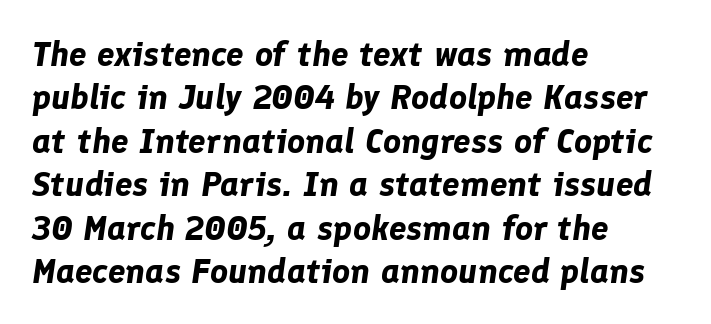
Q: Is the text bold? A: Yes.
Q: Is the text italic (slanted)? A: Yes, it leans right by about 8 degrees.
Q: Is the text underlined? A: No.
Q: How is the paragraph aligned? A: Left-aligned.
Q: Is the spacing between letters normal or unusually wide? A: Normal.
Q: Width (condensed, normal, or wide)? A: Normal.
Q: Stroke contrast? A: Low.
Q: x-height? A: Medium.
Q: Monospaced? A: No.
